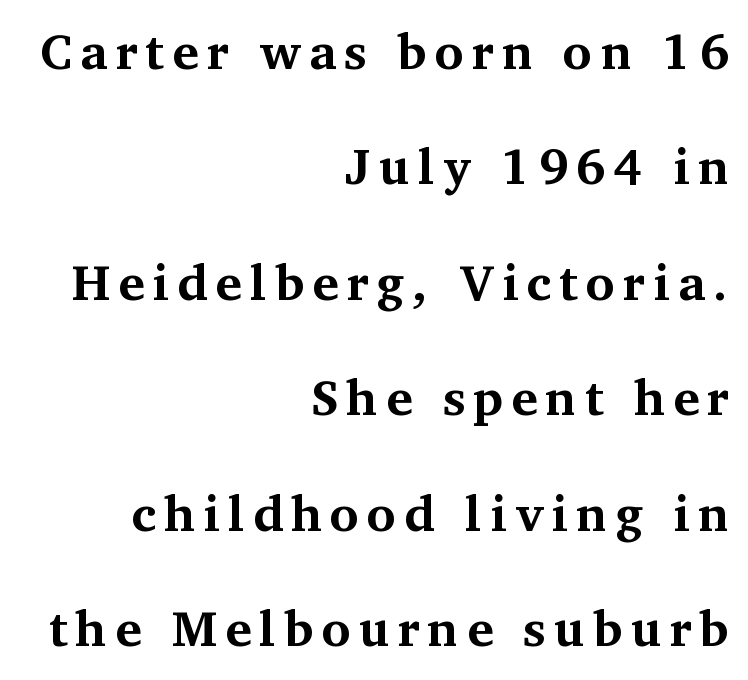
Q: Is the text bold? A: Yes.
Q: Is the text italic (slanted)? A: No, it is upright.
Q: Is the typeface a serif or a sans-serif typeface? A: Serif.
Q: Is the text underlined? A: No.
Q: How is the paragraph aligned? A: Right-aligned.
Q: Is the spacing between lines tight, normal or loose? A: Loose.
Q: Width (condensed, normal, or wide)? A: Normal.
Q: Stroke contrast? A: Medium.
Q: x-height? A: Medium.
Q: Monospaced? A: No.
